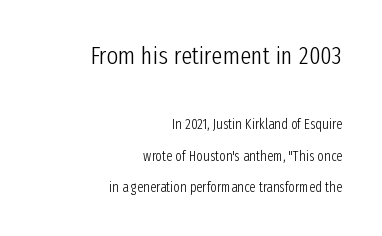
The image shows 25 px text type, upright; set right-aligned, loose line spacing (2.22x), normal letter spacing, not underlined; the first (top) block is 1.79x larger.
